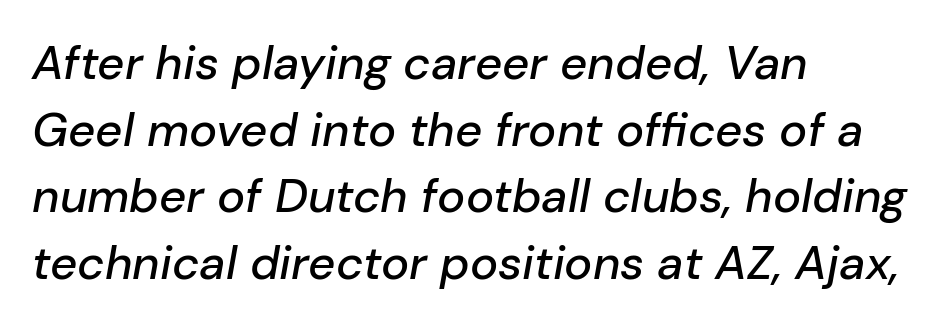
Descenders hang freely into open space. Note the varied advance widths — an 'i' is clearly narrower than an 'm'. A typesetter would call this zero additional tracking. An italicized treatment has been applied to the whole sample. The paragraph shown leans on its left margin.
